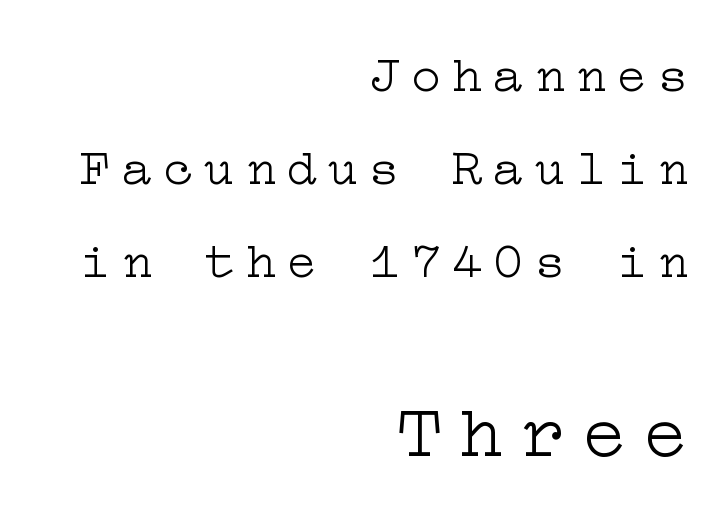
The image shows 76 px light, wide serif type, upright; set right-aligned, line spacing 1.82x, unusually wide letter spacing (+0.21 em), not underlined; the second (bottom) block is 1.49x larger; low stroke contrast and a medium x-height.
